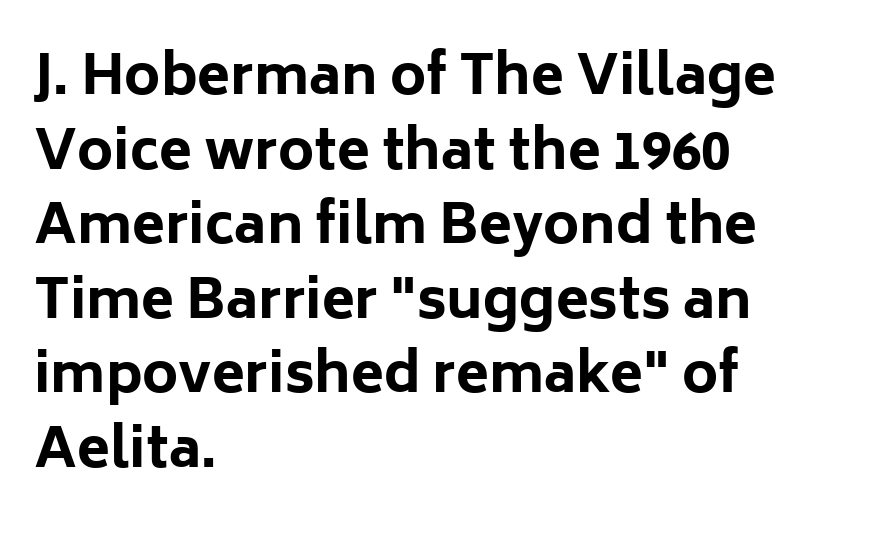
Q: Is the text bold? A: Yes.
Q: Is the text italic (slanted)? A: No, it is upright.
Q: Is the typeface a serif or a sans-serif typeface? A: Sans-serif.
Q: Is the text underlined? A: No.
Q: How is the paragraph aligned? A: Left-aligned.
Q: Is the spacing between letters normal or unusually wide? A: Normal.
Q: Is the spacing between lines tight, normal or loose? A: Normal.
Q: Width (condensed, normal, or wide)? A: Normal.
Q: Stroke contrast? A: Low.
Q: x-height? A: Medium.
Q: Monospaced? A: No.
